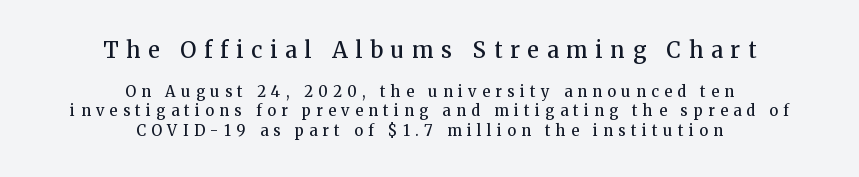
Is the type bold? Partly — it's a semibold, heavier than regular but not fully bold. Which margin do the lines hug? Neither — every line sits in the middle. Horizontal bands of white between lines are of average thickness. Caption: upper text group enlarged, lower text group reduced. Clear beneath every line of the passage. The line texture is sparse and dotted thanks to wide tracking.
